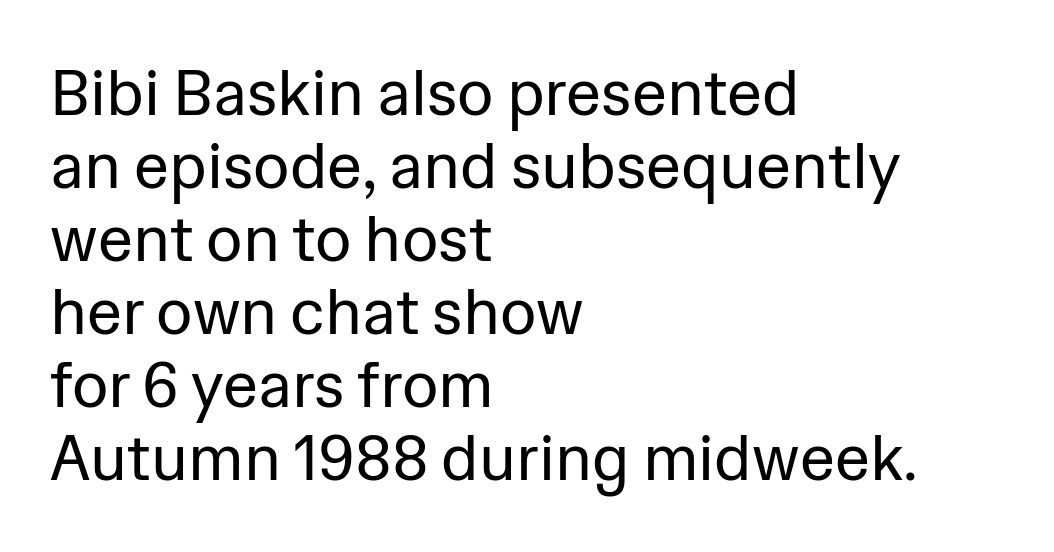
Q: Is the text bold? A: No.
Q: Is the text italic (slanted)? A: No, it is upright.
Q: Is the typeface a serif or a sans-serif typeface? A: Sans-serif.
Q: Is the text underlined? A: No.
Q: How is the paragraph aligned? A: Left-aligned.
Q: Is the spacing between letters normal or unusually wide? A: Normal.
Q: Width (condensed, normal, or wide)? A: Normal.
Q: Stroke contrast? A: Low.
Q: x-height? A: Medium.
Q: Monospaced? A: No.
